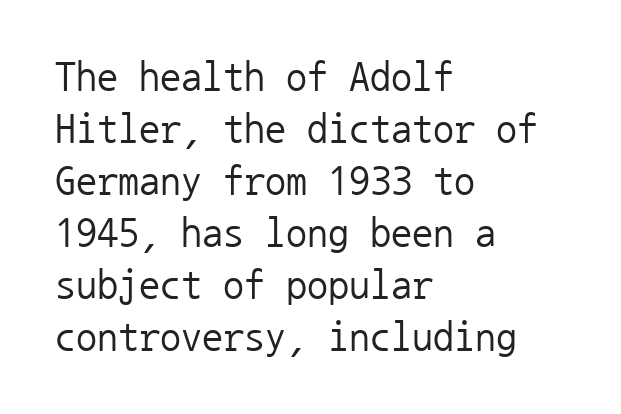
The image shows 42 px regular-weight sans-serif type, upright, monospaced; set left-aligned, line spacing 1.24x, normal letter spacing, not underlined; low stroke contrast and a medium x-height.
